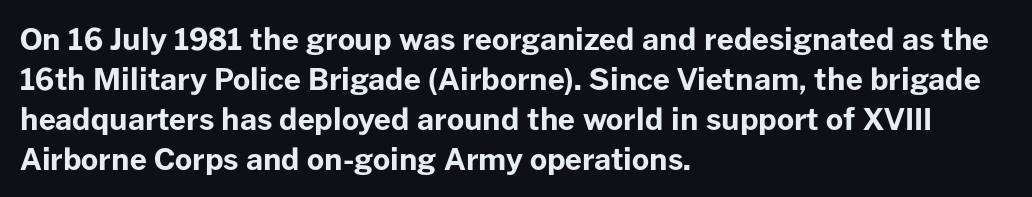
Is there much room between lines? A standard amount, neither cramped nor airy. Tall strokes in this sample are plumb rather than angled. Here the glyphs are tracked normally, forming tight word shapes. Plenty of ink on the page — the face is bold.
